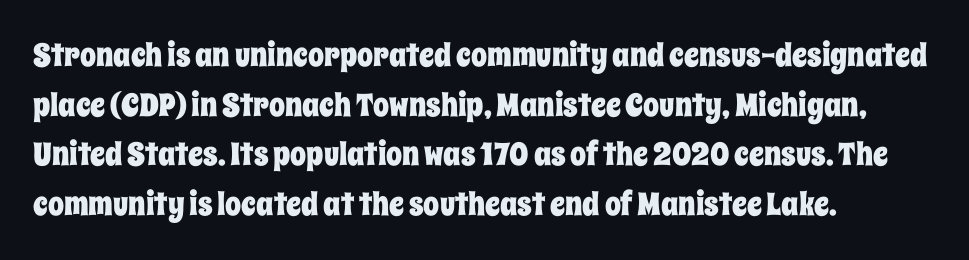
Q: Is the text italic (slanted)? A: No, it is upright.
Q: Is the text underlined? A: No.
Q: How is the paragraph aligned? A: Left-aligned.
Q: Is the spacing between letters normal or unusually wide? A: Normal.
Q: Is the spacing between lines tight, normal or loose? A: Normal.
Q: Width (condensed, normal, or wide)? A: Condensed.
Q: Stroke contrast? A: Low.
Q: x-height? A: Large.
Q: Monospaced? A: No.
